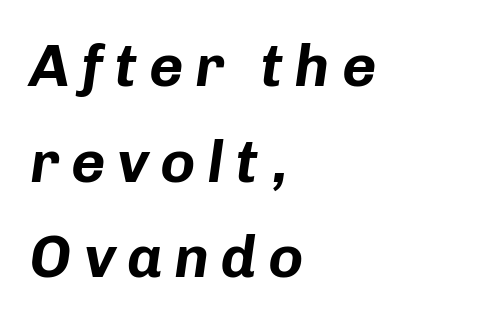
Q: Is the text bold? A: Yes.
Q: Is the text italic (slanted)? A: Yes, it leans right by about 8 degrees.
Q: Is the text underlined? A: No.
Q: How is the paragraph aligned? A: Left-aligned.
Q: Is the spacing between letters normal or unusually wide? A: Unusually wide.
Q: Is the spacing between lines tight, normal or loose? A: Normal.
Q: Width (condensed, normal, or wide)? A: Normal.
Q: Stroke contrast? A: Low.
Q: x-height? A: Medium.
Q: Monospaced? A: No.
